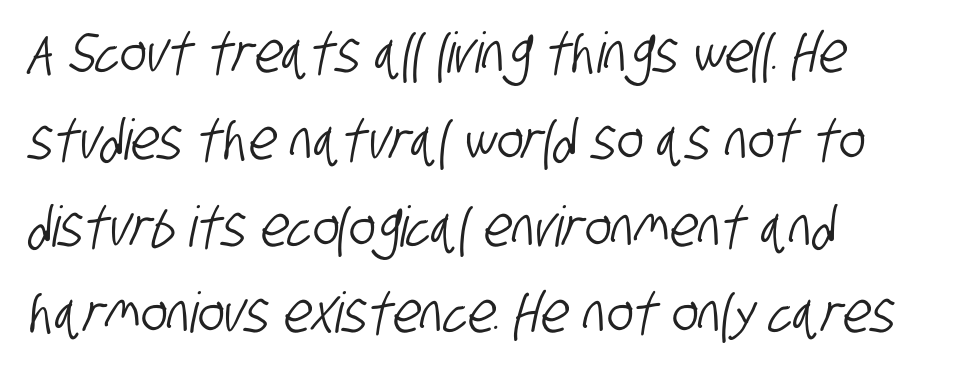
Students, note that the glyphs here touch the page at normal intervals. Spacing verdict: proportional, widths tailored to each character. This rendering employs a face without finishing strokes, i.e., a sans-serif. All the whitespace from short lines collects on the right. The designer left line spacing at the default.
